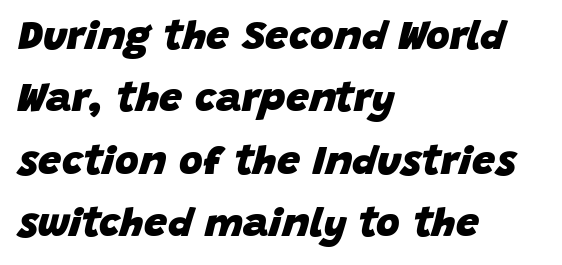
Q: Is the text bold? A: Yes.
Q: Is the text italic (slanted)? A: Yes, it leans right by about 15 degrees.
Q: Is the text underlined? A: No.
Q: How is the paragraph aligned? A: Left-aligned.
Q: Is the spacing between letters normal or unusually wide? A: Normal.
Q: Is the spacing between lines tight, normal or loose? A: Normal.
Q: Width (condensed, normal, or wide)? A: Normal.
Q: Stroke contrast? A: Low.
Q: x-height? A: Large.
Q: Monospaced? A: No.
